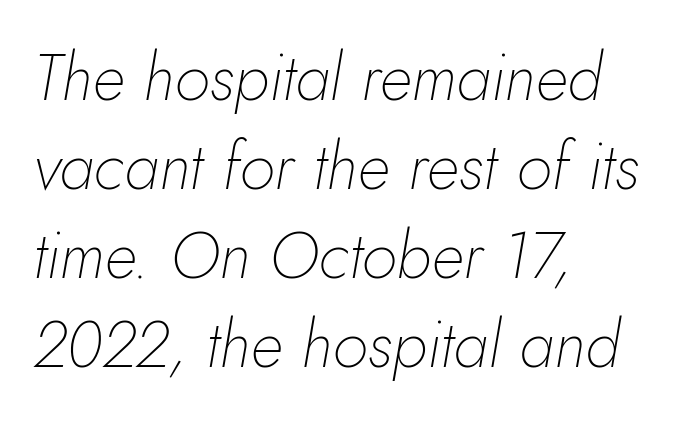
Q: Is the text bold? A: No.
Q: Is the text italic (slanted)? A: Yes, it leans right by about 10 degrees.
Q: Is the text underlined? A: No.
Q: How is the paragraph aligned? A: Left-aligned.
Q: Is the spacing between letters normal or unusually wide? A: Normal.
Q: Is the spacing between lines tight, normal or loose? A: Normal.
Q: Width (condensed, normal, or wide)? A: Normal.
Q: Stroke contrast? A: Low.
Q: x-height? A: Small.
Q: Monospaced? A: No.
